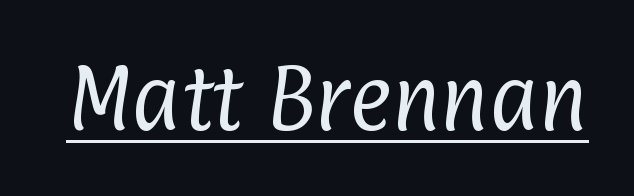
Q: Is the text bold? A: No.
Q: Is the typeface a serif or a sans-serif typeface? A: Sans-serif.
Q: Is the text underlined? A: Yes.
Q: Is the spacing between letters normal or unusually wide? A: Normal.
Q: Width (condensed, normal, or wide)? A: Condensed.
Q: Stroke contrast? A: Low.
Q: x-height? A: Medium.
Q: Monospaced? A: No.
